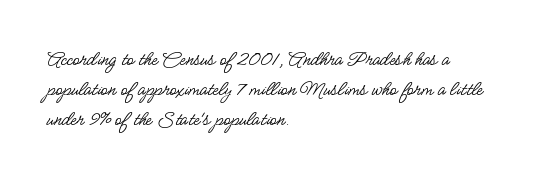
The image shows 22 px text type; set left-aligned, normal line spacing (1.37x), normal letter spacing, not underlined.
